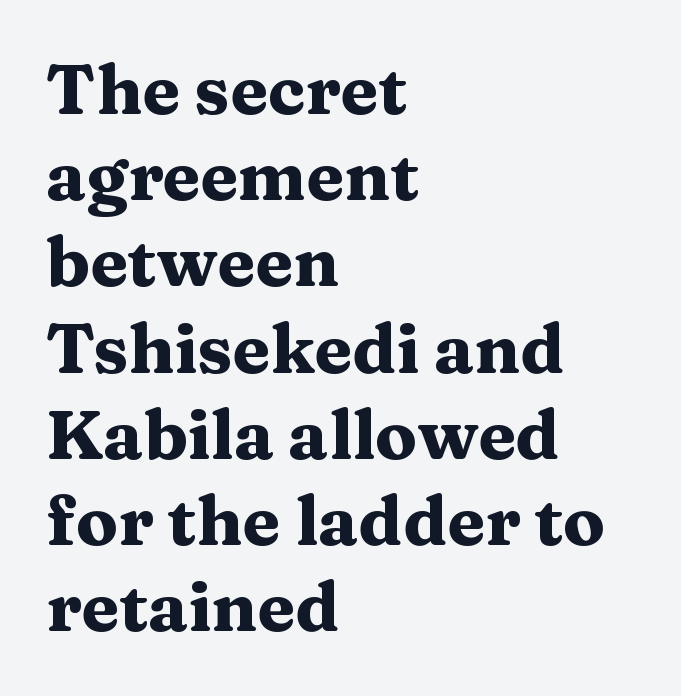
{"serif": "yes", "italic": "no", "bold": "yes", "weight": "heavy", "width": "wide", "stroke_contrast": "medium", "x_height": "medium", "monospaced": "no", "underline": "no", "align": "left", "line_spacing": "normal", "line_spacing_ratio": 1.25, "letter_spacing": "normal", "letter_spacing_em": 0.0, "glyph_px": 69}
